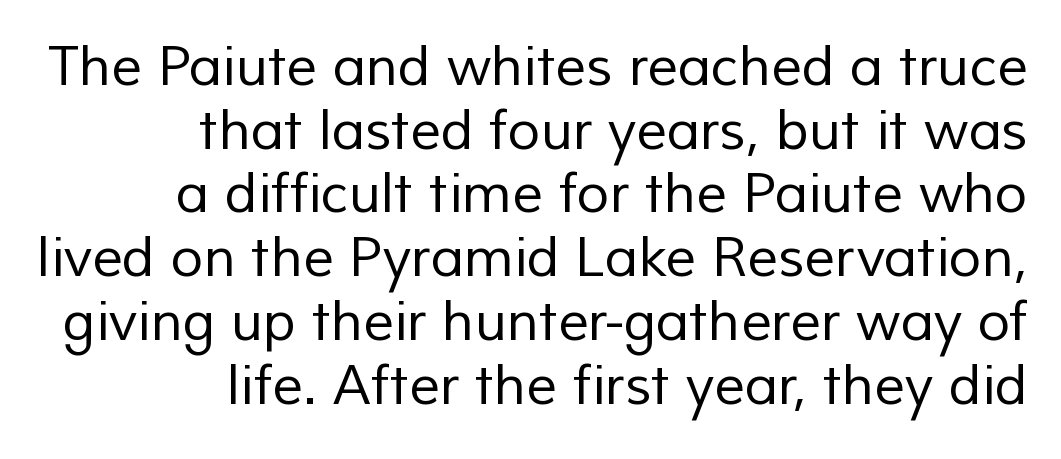
Has an underline been added? It has not. Typographically, this falls in the sans-serif category. Weight: regular or lighter. Is the block centered? No — it sits flush against the right margin.
